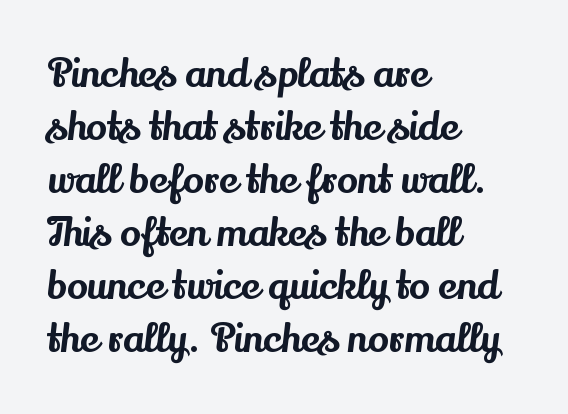
The image shows 39 px serif type; set left-aligned, normal line spacing (1.36x), normal letter spacing, not underlined; medium stroke contrast and a small x-height.
